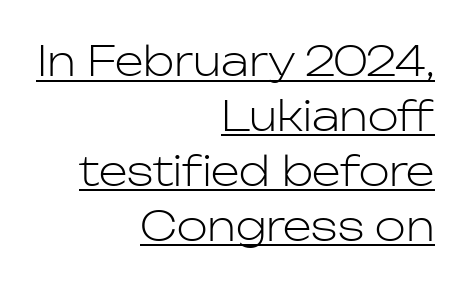
The image shows 41 px light sans-serif type, upright; set right-aligned, normal line spacing (1.34x), normal letter spacing, underlined; low stroke contrast and a medium x-height.
